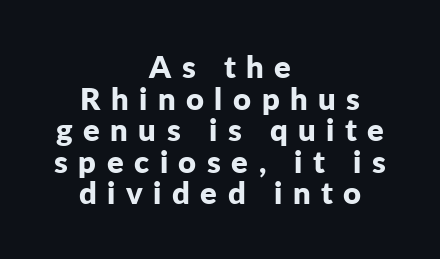
Q: Is the text bold? A: Yes.
Q: Is the text italic (slanted)? A: No, it is upright.
Q: Is the typeface a serif or a sans-serif typeface? A: Sans-serif.
Q: Is the text underlined? A: No.
Q: How is the paragraph aligned? A: Centered.
Q: Is the spacing between letters normal or unusually wide? A: Unusually wide.
Q: Is the spacing between lines tight, normal or loose? A: Tight.
Q: Width (condensed, normal, or wide)? A: Normal.
Q: Stroke contrast? A: Low.
Q: x-height? A: Medium.
Q: Monospaced? A: No.
